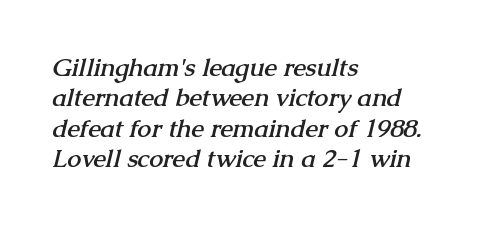
{"bold": "yes", "underline": "no", "align": "left", "line_spacing_ratio": 1.22, "letter_spacing": "normal", "letter_spacing_em": 0.0, "glyph_px": 25}
